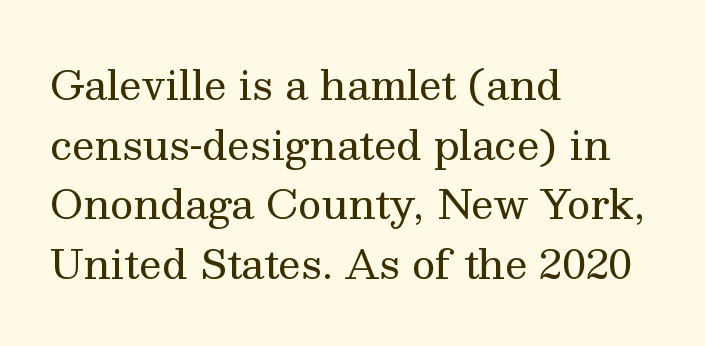
{"serif": "yes", "italic": "no", "bold": "no", "weight": "regular", "width": "normal", "stroke_contrast": "medium", "x_height": "medium", "monospaced": "no", "underline": "no", "align": "left", "line_spacing": "normal", "line_spacing_ratio": 1.49, "letter_spacing": "normal", "letter_spacing_em": 0.0, "glyph_px": 40}
